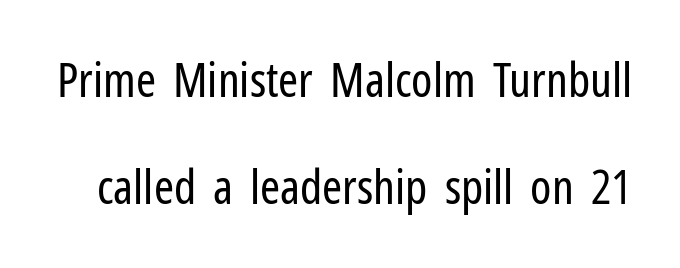
The image shows 48 px regular-weight, condensed sans-serif type, upright; set loose line spacing (2.23x), normal letter spacing, not underlined; low stroke contrast and a medium x-height.
